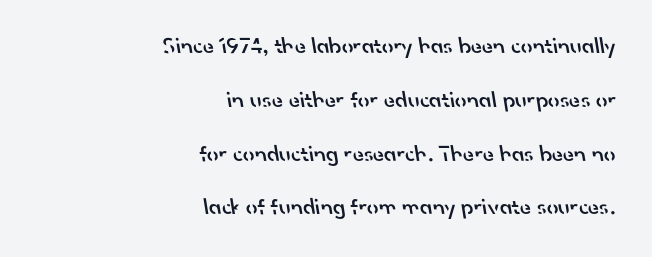
{"bold": "semi", "underline": "no", "align": "right", "line_spacing": "loose", "line_spacing_ratio": 2.34, "letter_spacing": "normal", "letter_spacing_em": 0.0, "glyph_px": 23}
